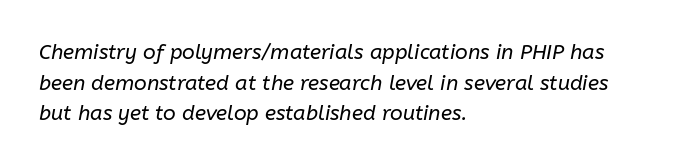
Q: Is the text bold? A: No.
Q: Is the text italic (slanted)? A: Yes, it leans right by about 10 degrees.
Q: Is the text underlined? A: No.
Q: How is the paragraph aligned? A: Left-aligned.
Q: Is the spacing between letters normal or unusually wide? A: Normal.
Q: Is the spacing between lines tight, normal or loose? A: Normal.
